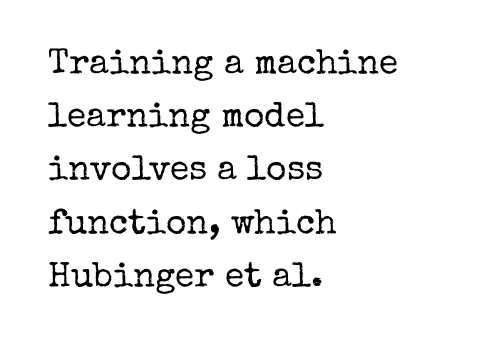
Q: Is the text bold? A: No.
Q: Is the text italic (slanted)? A: No, it is upright.
Q: Is the typeface a serif or a sans-serif typeface? A: Serif.
Q: Is the text underlined? A: No.
Q: How is the paragraph aligned? A: Left-aligned.
Q: Is the spacing between letters normal or unusually wide? A: Normal.
Q: Is the spacing between lines tight, normal or loose? A: Normal.
Q: Width (condensed, normal, or wide)? A: Normal.
Q: Stroke contrast? A: Low.
Q: x-height? A: Medium.
Q: Monospaced? A: No.
